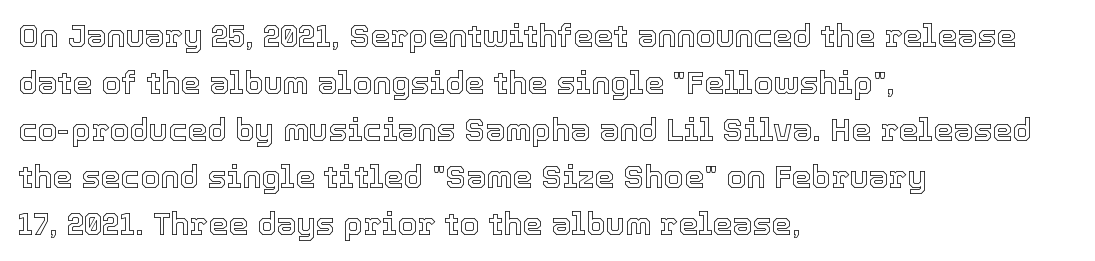
The compositor pushed each line to the left boundary. Rendered with straight, roman letterforms. Is the letter spacing exaggerated? No — it looks like the ordinary default. The lines sit at an ordinary, default distance from one another. Lines of text with bare space underneath.
